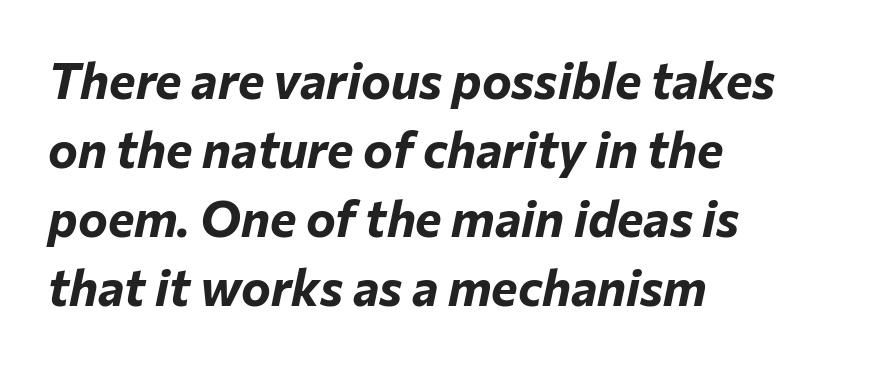
{"italic": "yes", "lean": "right", "slant_degrees": 12, "bold": "yes", "weight": "bold", "width": "normal", "stroke_contrast": "low", "x_height": "medium", "monospaced": "no", "underline": "no", "align": "left", "line_spacing": "normal", "line_spacing_ratio": 1.38, "letter_spacing": "normal", "letter_spacing_em": 0.0, "glyph_px": 50}
